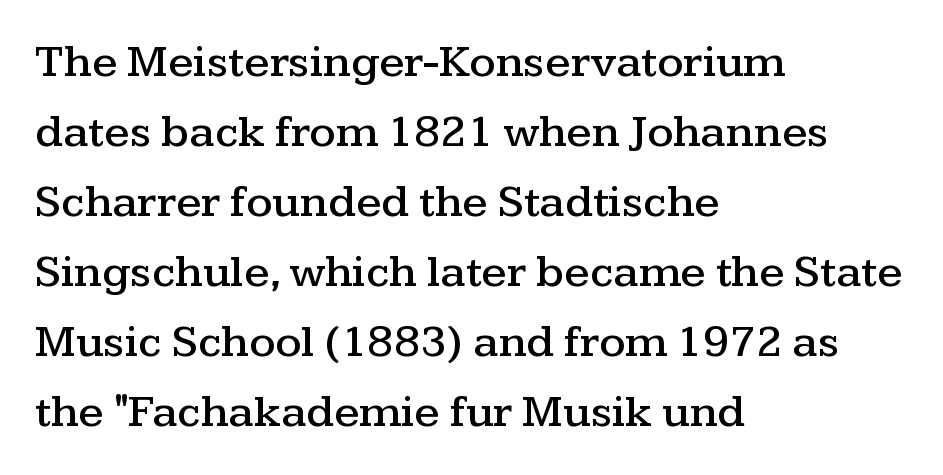
Is the block centered? No — it sits flush against the left margin. The rendering uses natural spacing where letterforms have individual widths. Short note: letters normally spaced. You can tell from the footed stems that serif type was used. The specimen omits any rule beneath the text block's lines. You can tell it's not italic because the verticals are truly vertical.
